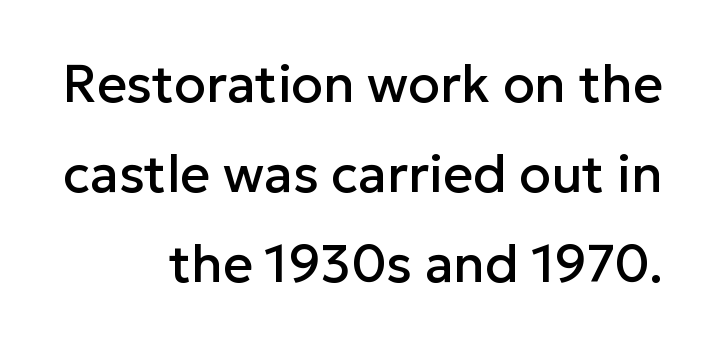
Q: Is the text italic (slanted)? A: No, it is upright.
Q: Is the typeface a serif or a sans-serif typeface? A: Sans-serif.
Q: Is the text underlined? A: No.
Q: How is the paragraph aligned? A: Right-aligned.
Q: Is the spacing between letters normal or unusually wide? A: Normal.
Q: Width (condensed, normal, or wide)? A: Normal.
Q: Stroke contrast? A: Low.
Q: x-height? A: Medium.
Q: Monospaced? A: No.
